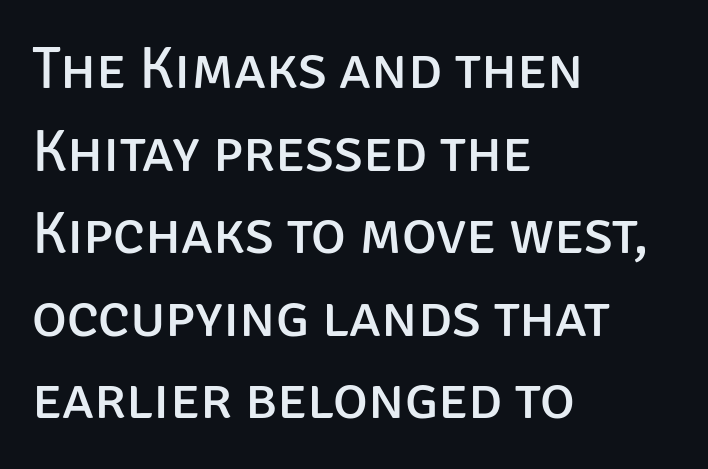
The image shows 59 px regular-weight sans-serif type, upright; set left-aligned, normal line spacing (1.4x), normal letter spacing, not underlined; low stroke contrast and a large x-height.
